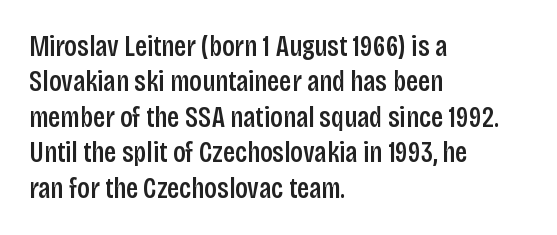
The gaps between neighbouring characters are ordinary and unremarkable. The gap between lines stays unmarked. A semibold gives these letters moderate extra thickness, short of bold. These lines were composed using upright roman letters. This sample has the flowing, uneven cadence of proportional lettering. The designer went with a sans here, leaving each stem footless.
